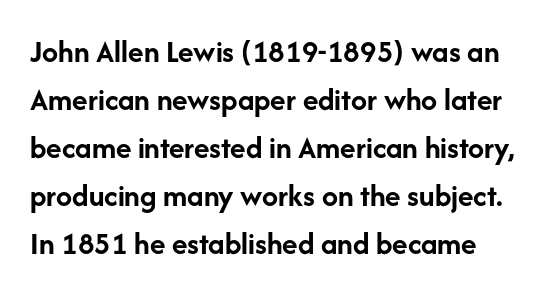
{"serif": "no", "italic": "no", "bold": "yes", "weight": "semibold", "width": "normal", "stroke_contrast": "low", "x_height": "medium", "monospaced": "no", "underline": "no", "line_spacing": "normal", "line_spacing_ratio": 1.5, "letter_spacing": "normal", "letter_spacing_em": 0.0, "glyph_px": 32}
